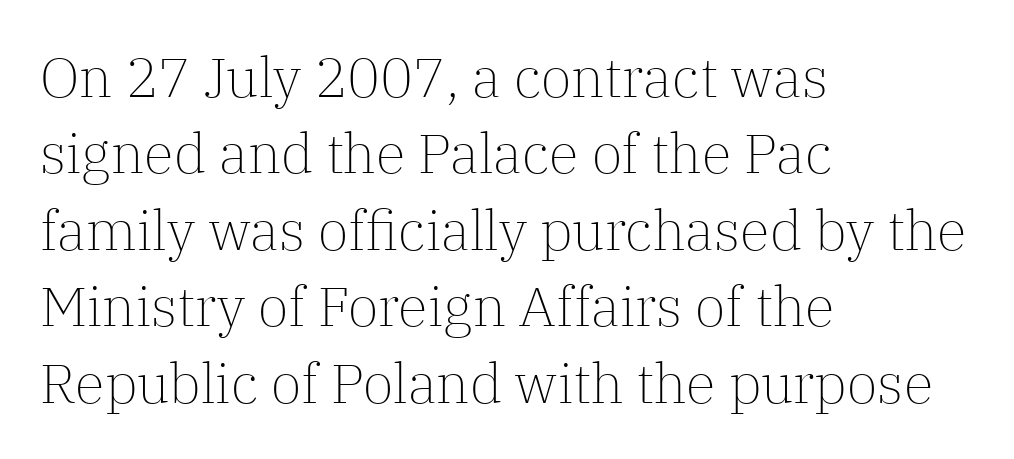
The typeface chosen for these lines features serifs. Ordinary non-slanted type is in use. Line beginnings align vertically; line endings do not. Is the type heavy? It reads as light-to-regular instead. Is there much room between lines? A standard amount, neither cramped nor airy. The line texture is even and compact thanks to regular tracking.
